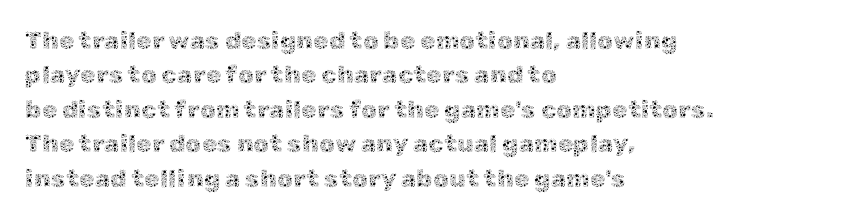
{"italic": "no", "bold": "no", "underline": "no", "align": "left", "line_spacing": "normal", "line_spacing_ratio": 1.38, "letter_spacing": "normal", "letter_spacing_em": 0.0, "glyph_px": 25}
